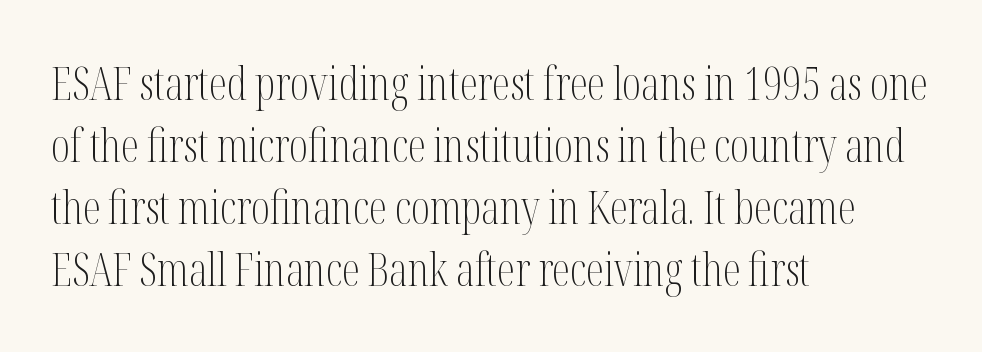
The image shows 45 px light, condensed serif type, upright; set left-aligned, normal line spacing (1.38x), normal letter spacing, not underlined; medium stroke contrast and a medium x-height.
